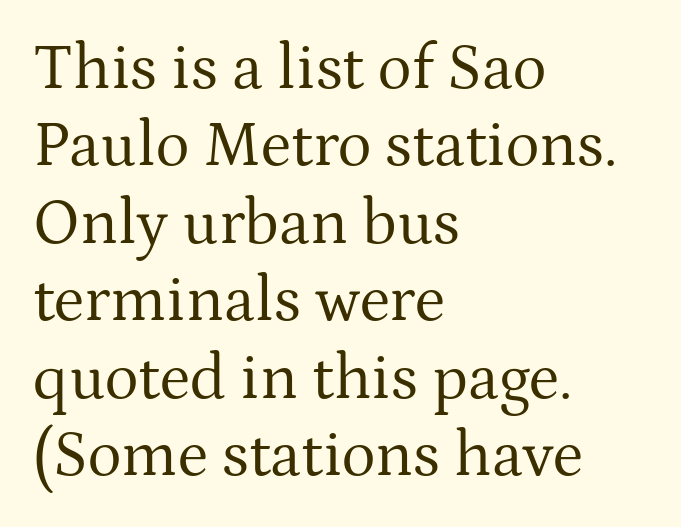
Q: Is the text bold? A: No.
Q: Is the text italic (slanted)? A: No, it is upright.
Q: Is the typeface a serif or a sans-serif typeface? A: Serif.
Q: Is the text underlined? A: No.
Q: How is the paragraph aligned? A: Left-aligned.
Q: Is the spacing between letters normal or unusually wide? A: Normal.
Q: Width (condensed, normal, or wide)? A: Normal.
Q: Stroke contrast? A: Medium.
Q: x-height? A: Medium.
Q: Monospaced? A: No.
